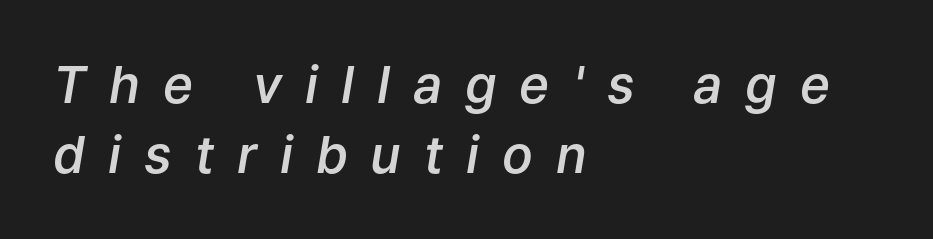
{"italic": "yes", "lean": "right", "slant_degrees": 9, "bold": "semi", "weight": "semibold", "width": "normal", "stroke_contrast": "low", "x_height": "medium", "monospaced": "no", "underline": "no", "align": "left", "line_spacing": "normal", "line_spacing_ratio": 1.37, "letter_spacing": "wide", "letter_spacing_em": 0.45, "glyph_px": 51}
